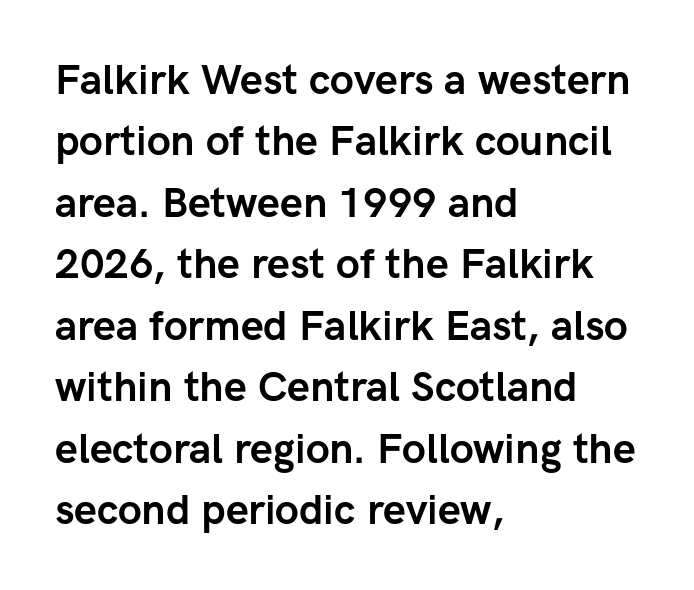
The image shows 41 px semibold sans-serif type, upright; set left-aligned, normal line spacing (1.5x), normal letter spacing, not underlined; low stroke contrast and a medium x-height.
